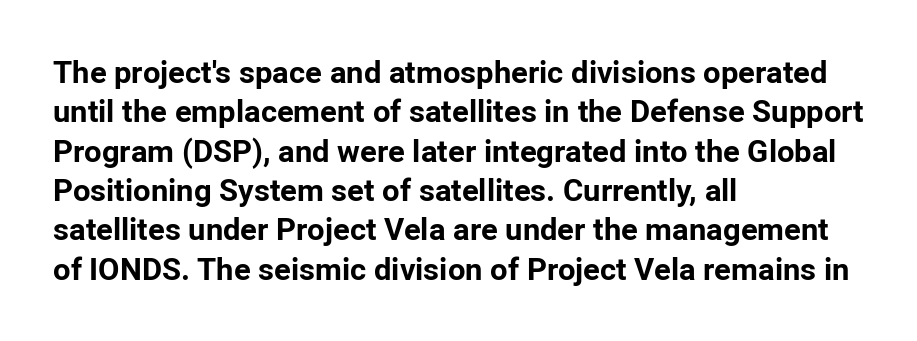
The image shows 31 px bold sans-serif type, upright; set left-aligned, normal line spacing (1.27x), normal letter spacing, not underlined; low stroke contrast and a medium x-height.
